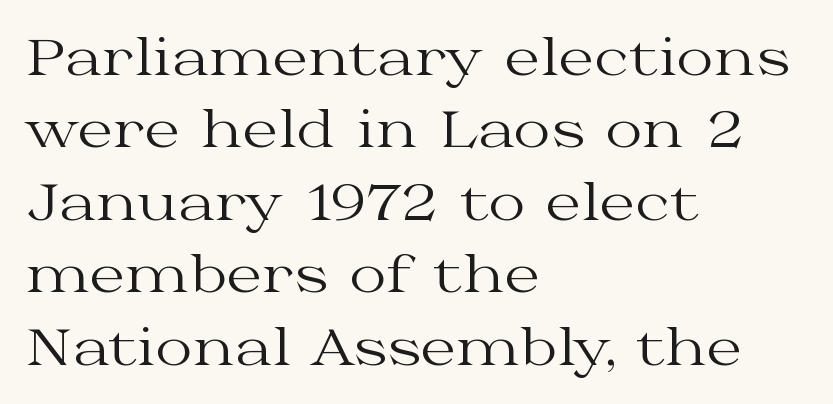
Q: Is the text bold? A: No.
Q: Is the text italic (slanted)? A: No, it is upright.
Q: Is the typeface a serif or a sans-serif typeface? A: Serif.
Q: Is the text underlined? A: No.
Q: How is the paragraph aligned? A: Left-aligned.
Q: Is the spacing between letters normal or unusually wide? A: Normal.
Q: Is the spacing between lines tight, normal or loose? A: Normal.
Q: Width (condensed, normal, or wide)? A: Wide.
Q: Stroke contrast? A: Medium.
Q: x-height? A: Medium.
Q: Monospaced? A: No.
